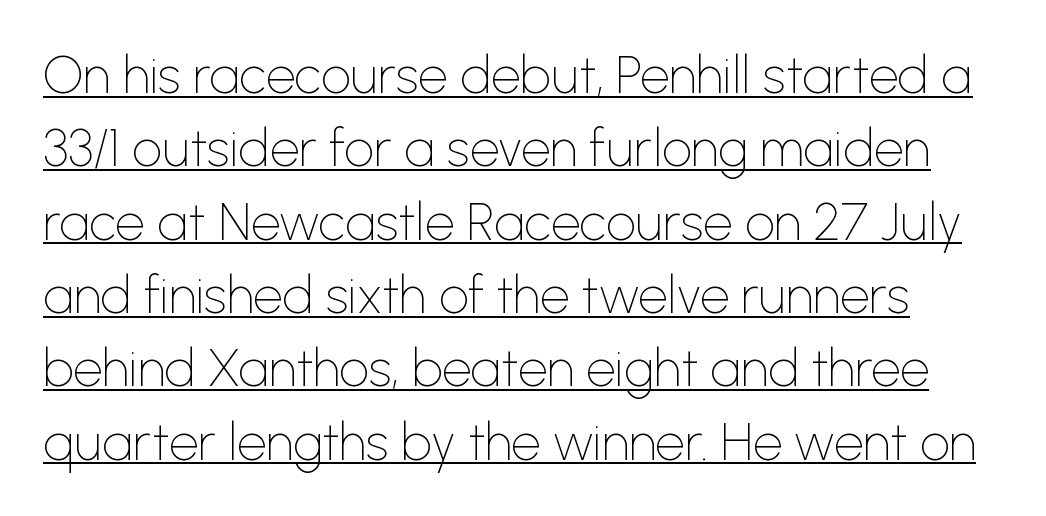
The lettering is marked with a stroke running underneath it. A roman cut, with each character standing at attention. Short note: letters normally spaced. A quiet, ordinary-to-light weight characterises the typeface. The passage shown is typed in a proportional face where columns would drift. The space between consecutive lines is moderate.
